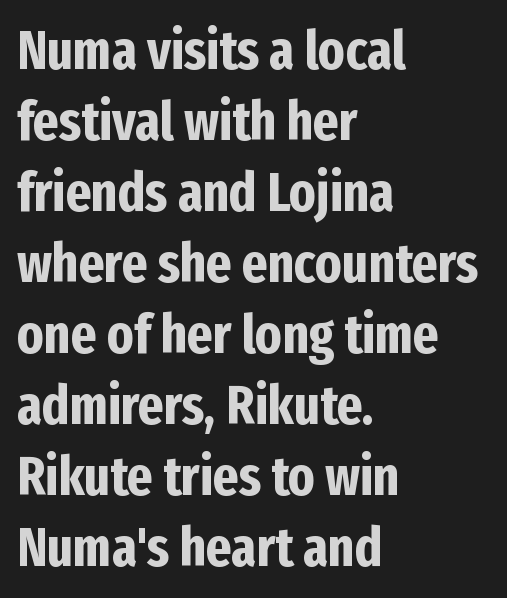
Character widths vary here, with narrow letters taking less room than wide ones. There is no visible air inserted between adjacent glyphs. As a designer I'd log this as weight 700, bold. The letters carry no serifs — their stems end cleanly without finishing strokes. The passage shown is not underscored anywhere. Caption: multi-line text, flush left, ragged right.
